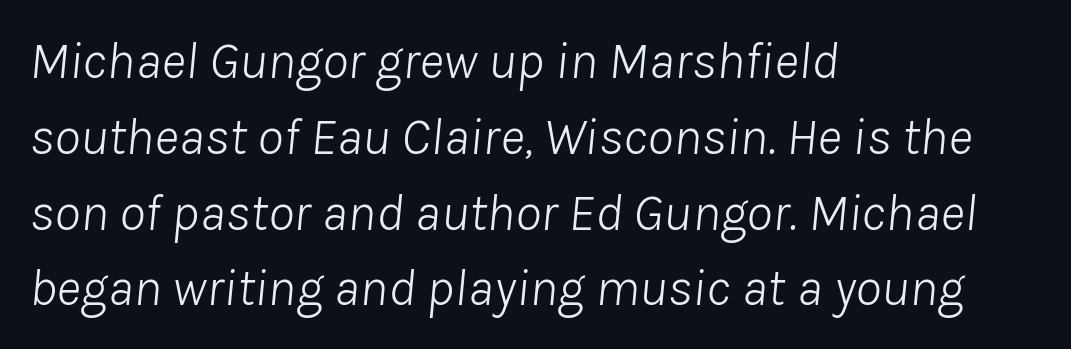
Q: Is the text bold? A: No.
Q: Is the text italic (slanted)? A: Yes, it leans right by about 8 degrees.
Q: Is the text underlined? A: No.
Q: How is the paragraph aligned? A: Left-aligned.
Q: Is the spacing between letters normal or unusually wide? A: Normal.
Q: Is the spacing between lines tight, normal or loose? A: Normal.
Q: Width (condensed, normal, or wide)? A: Normal.
Q: Stroke contrast? A: Low.
Q: x-height? A: Medium.
Q: Monospaced? A: No.
